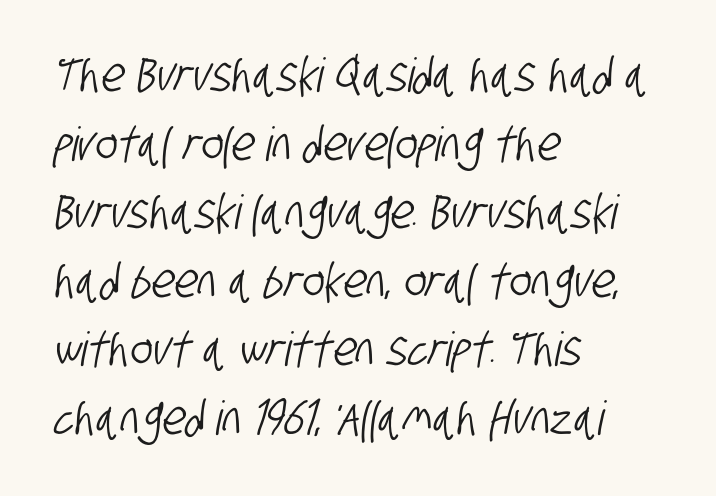
The image shows 47 px condensed sans-serif type; set left-aligned, normal line spacing (1.46x), normal letter spacing, not underlined; low stroke contrast and a large x-height.
